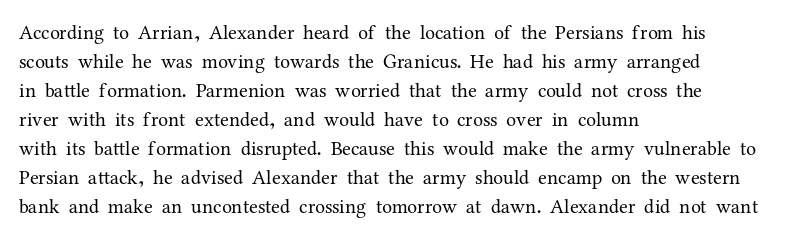
Beneath every word, the page is bare. Stems here are at most as thick as an everyday book face. When letters stand straight like this, we call the style roman or upright. This rendering leaves character spacing at its baseline value. The rendering uses a moderate line-height, typical for paragraphs.
